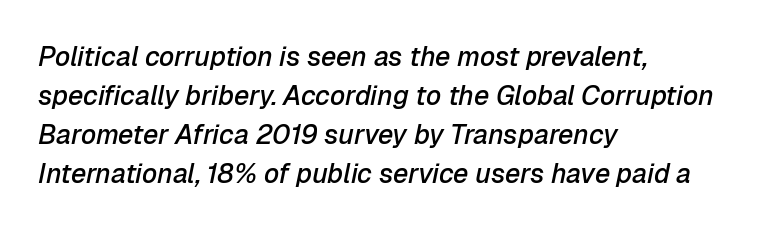
Q: Is the text bold? A: Semi-bold.
Q: Is the text italic (slanted)? A: Yes, it leans right by about 12 degrees.
Q: Is the text underlined? A: No.
Q: How is the paragraph aligned? A: Left-aligned.
Q: Is the spacing between letters normal or unusually wide? A: Normal.
Q: Is the spacing between lines tight, normal or loose? A: Normal.
